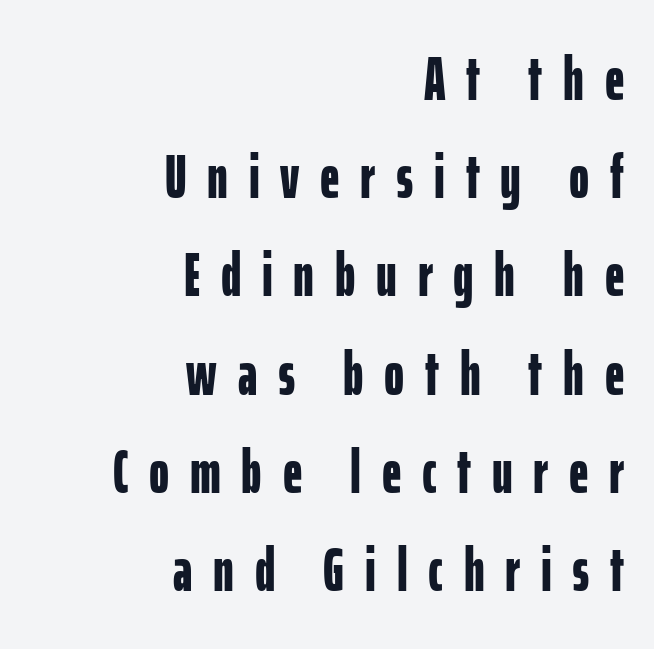
In terms of weight, the rendering is a true, heavy bold. The gaps between neighbouring characters are conspicuously large. Character widths vary here, with narrow letters taking less room than wide ones. Type style note: lacks serifs. In terms of leading, this rendering sits right in the middle. The space directly below the letters is spotless.
